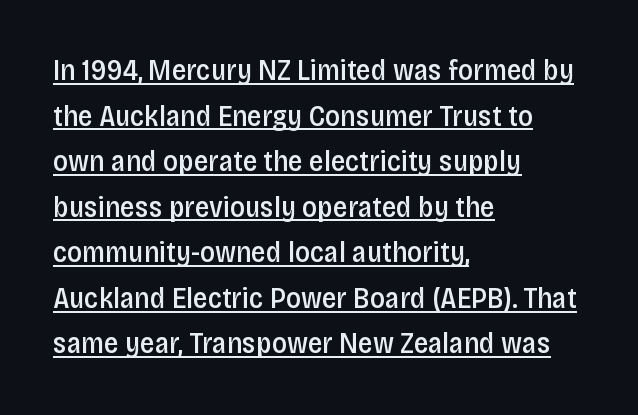
{"serif": "no", "italic": "no", "bold": "semi", "weight": "semibold", "width": "condensed", "stroke_contrast": "low", "x_height": "large", "monospaced": "no", "underline": "yes", "align": "left", "line_spacing": "normal", "line_spacing_ratio": 1.57, "letter_spacing": "normal", "letter_spacing_em": 0.0, "glyph_px": 29}
